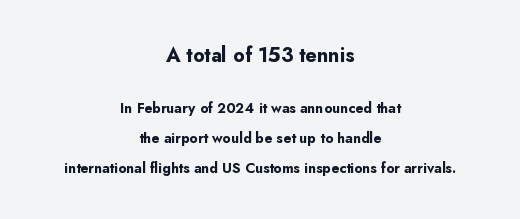
{"italic": "no", "bold": "yes", "underline": "no", "align": "center", "line_spacing": "loose", "line_spacing_ratio": 2.12, "letter_spacing": "normal", "letter_spacing_em": 0.0, "larger_block": "first", "size_ratio": 1.43, "glyph_px": 20}
